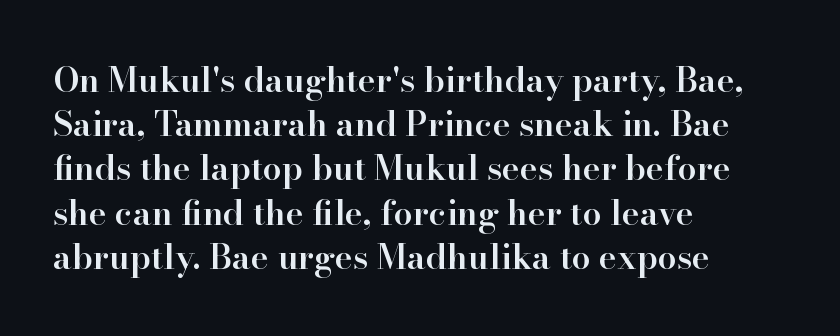
Q: Is the text bold? A: Semi-bold.
Q: Is the text italic (slanted)? A: No, it is upright.
Q: Is the typeface a serif or a sans-serif typeface? A: Serif.
Q: Is the text underlined? A: No.
Q: How is the paragraph aligned? A: Left-aligned.
Q: Is the spacing between letters normal or unusually wide? A: Normal.
Q: Is the spacing between lines tight, normal or loose? A: Normal.
Q: Width (condensed, normal, or wide)? A: Normal.
Q: Stroke contrast? A: High.
Q: x-height? A: Small.
Q: Monospaced? A: No.
